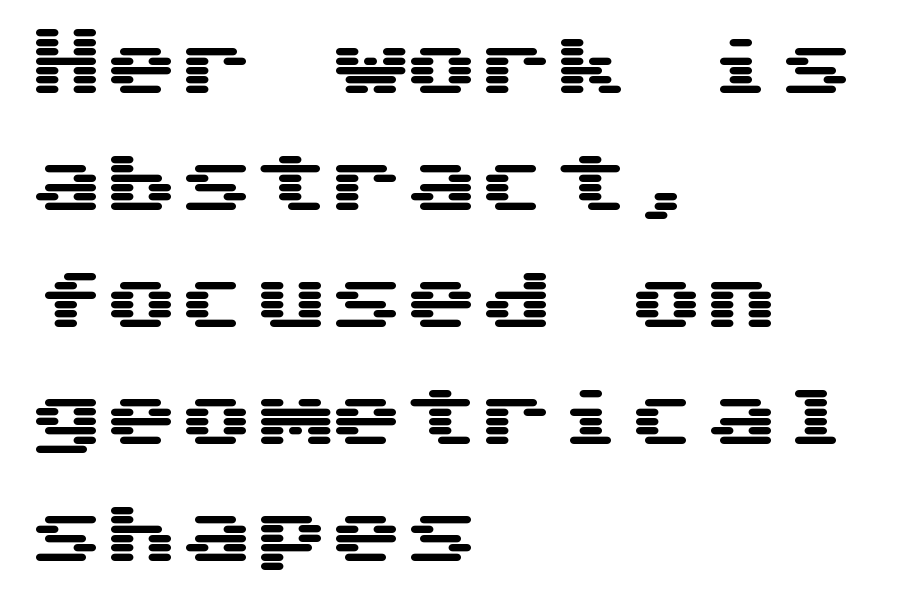
The image shows 75 px wide sans-serif type, upright, monospaced; set left-aligned, normal line spacing (1.56x), normal letter spacing, not underlined; medium stroke contrast and a medium x-height.
